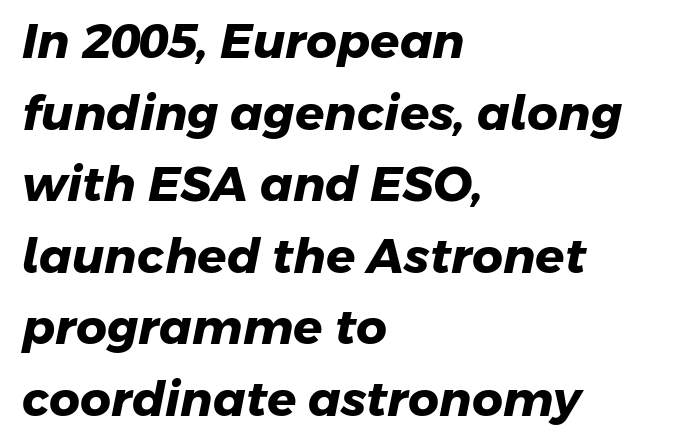
The zone under the glyphs is completely vacant. These lines stack with their left ends in a neat column. The rendering keeps characters at their native spacing. You could not count columns in this text — the font is proportionally spaced. Thick stems and heavy bowls — unmistakably bold.
